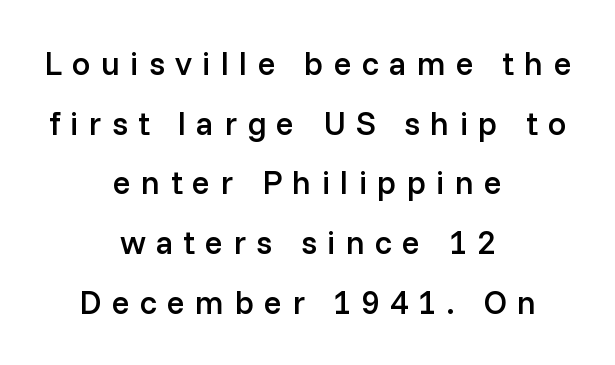
{"serif": "no", "italic": "no", "bold": "semi", "weight": "semibold", "width": "normal", "stroke_contrast": "low", "x_height": "medium", "monospaced": "no", "underline": "no", "align": "center", "line_spacing_ratio": 1.81, "letter_spacing": "wide", "letter_spacing_em": 0.31, "glyph_px": 33}
